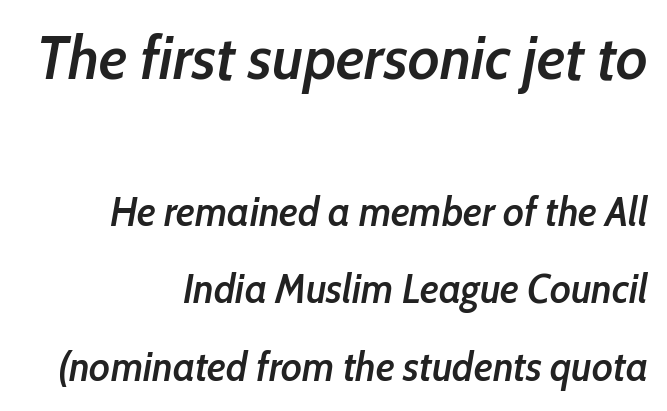
The image shows 62 px semibold, condensed type, italic (leaning right); set right-aligned, line spacing 1.89x, normal letter spacing, not underlined; the first (top) block is 1.51x larger; low stroke contrast and a medium x-height.
